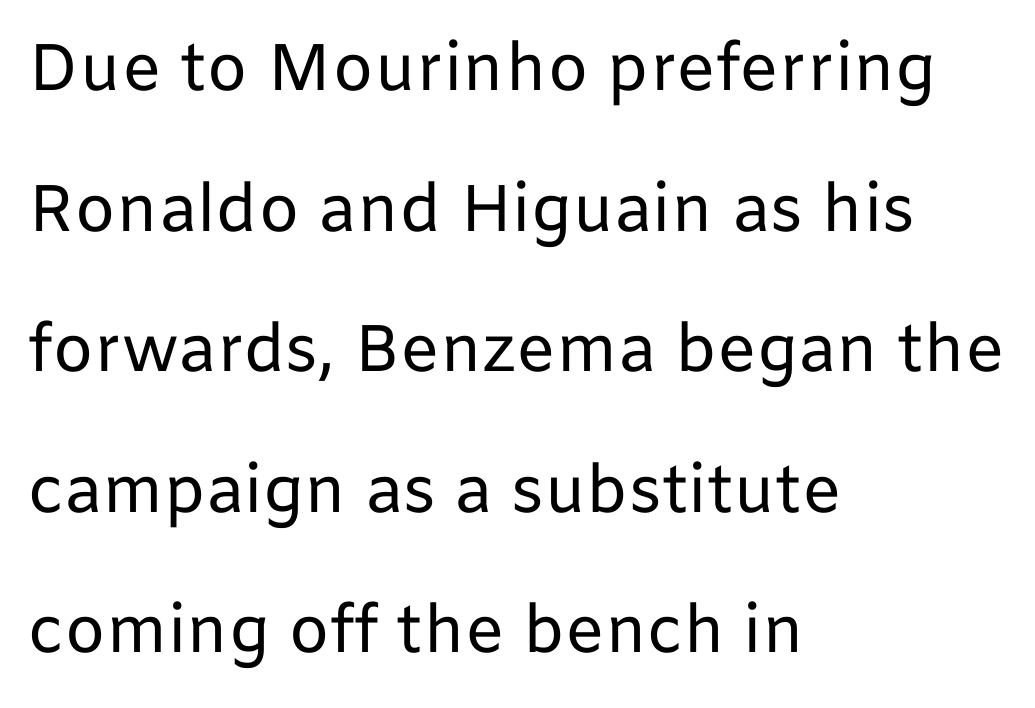
A typesetter would call this proportional, since set widths differ per character. A great deal of white space separates one row of letters from the next. The passage shown has conventional tracking throughout. This rendering features lettering with no underline.
